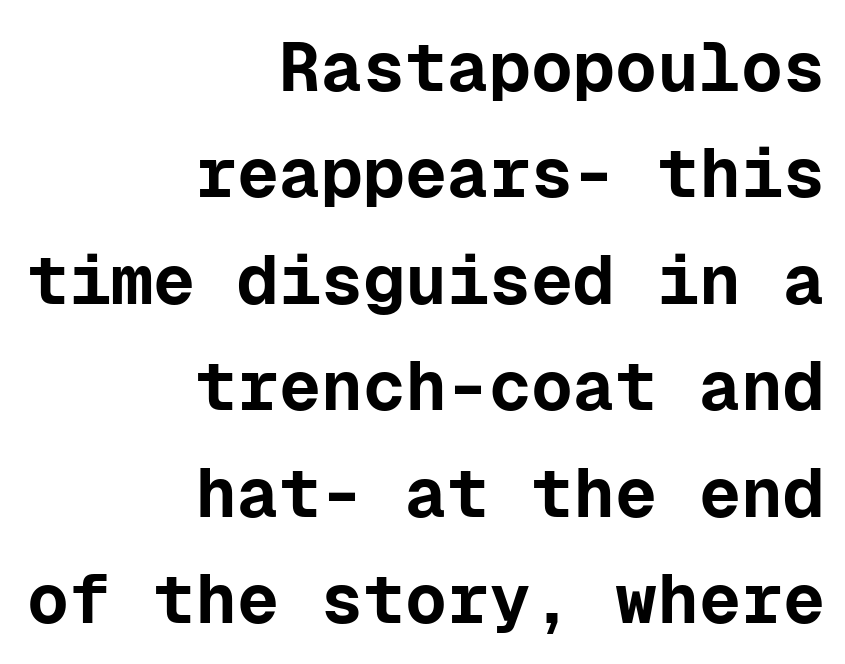
Vertical strokes here are truly vertical. Does the copy run flush right? Yes — the right margin is perfectly even. Looks like terminal output: every glyph gets an equal slot. The passage shown stacks its lines at a standard gap. No word sits above an underline.
